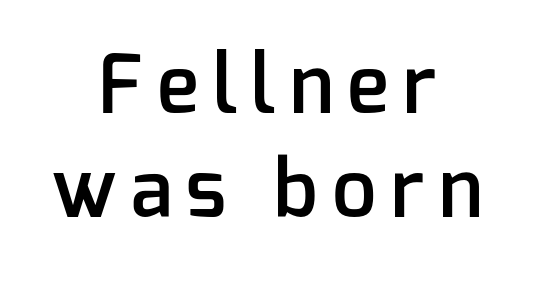
In terms of weight, the rendering is demibold, just under bold. This is roman type, the default non-slanted kind. Summary of vertical rhythm: regular, with standard interline spacing. Examine the stroke ends and you'll find no serifs. A centered setting, common on invitations and titles, is used for this passage.
